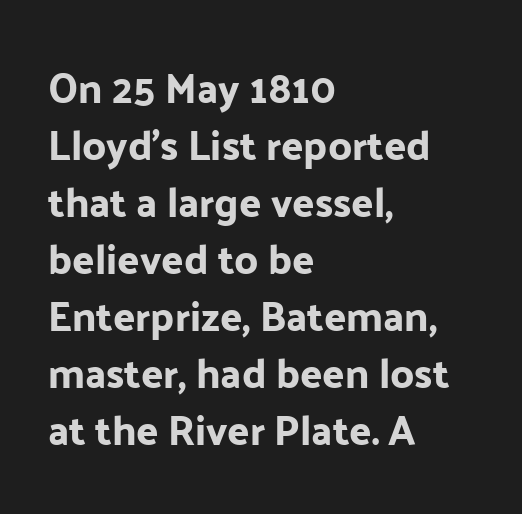
The space directly below the letters is spotless. Tracking here is standard; glyphs follow each other at the usual distance. Style check: upright. The text was rendered using a sans face with plain stroke endings. The face used here is proportionally spaced, like ordinary book or web type.
